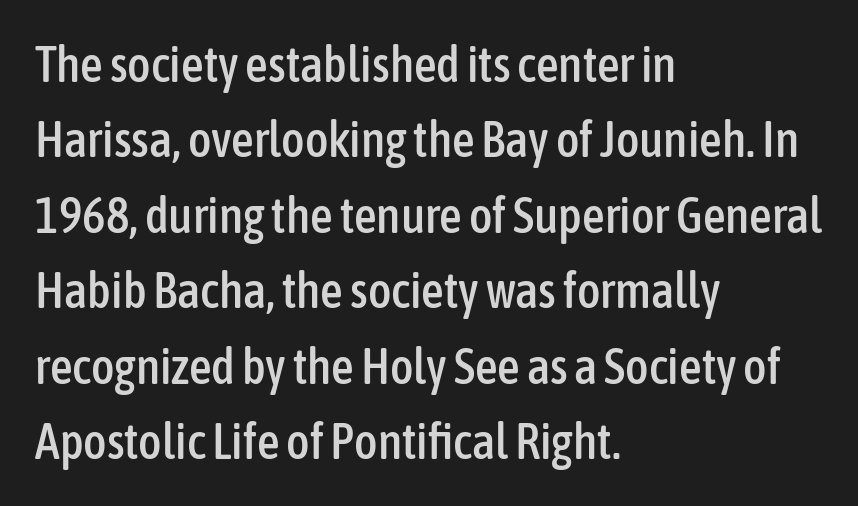
Q: Is the text italic (slanted)? A: No, it is upright.
Q: Is the typeface a serif or a sans-serif typeface? A: Sans-serif.
Q: Is the text underlined? A: No.
Q: How is the paragraph aligned? A: Left-aligned.
Q: Is the spacing between letters normal or unusually wide? A: Normal.
Q: Is the spacing between lines tight, normal or loose? A: Normal.
Q: Width (condensed, normal, or wide)? A: Condensed.
Q: Stroke contrast? A: Low.
Q: x-height? A: Medium.
Q: Monospaced? A: No.
